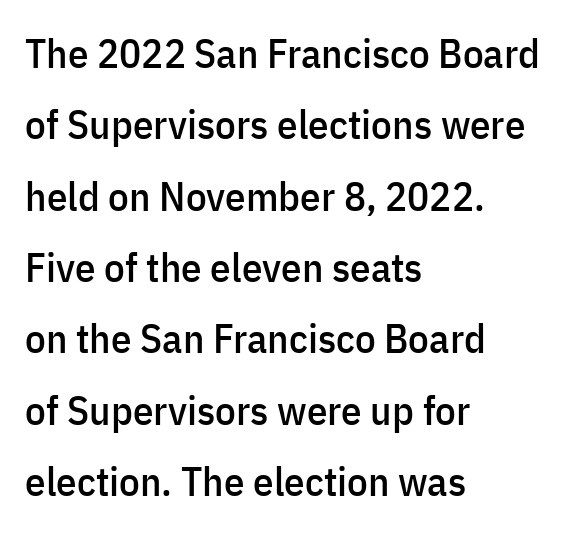
Nothing unusual about the tracking: characters are spaced as the font intends. Decoration check: the copy has no underline. The passage shown is typed in a proportional face where columns would drift. The typesetter chose a ragged-right arrangement here.
